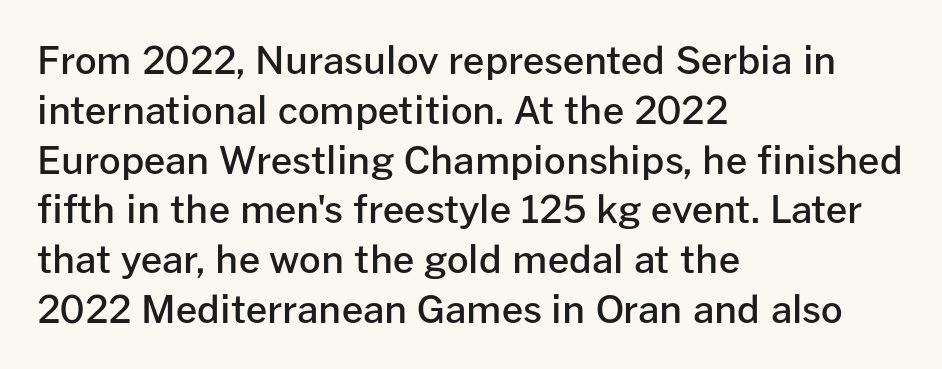
{"serif": "no", "italic": "no", "bold": "semi", "weight": "semibold", "width": "normal", "stroke_contrast": "low", "x_height": "medium", "monospaced": "no", "underline": "no", "align": "left", "line_spacing": "normal", "line_spacing_ratio": 1.31, "letter_spacing": "normal", "letter_spacing_em": 0.0, "glyph_px": 38}
